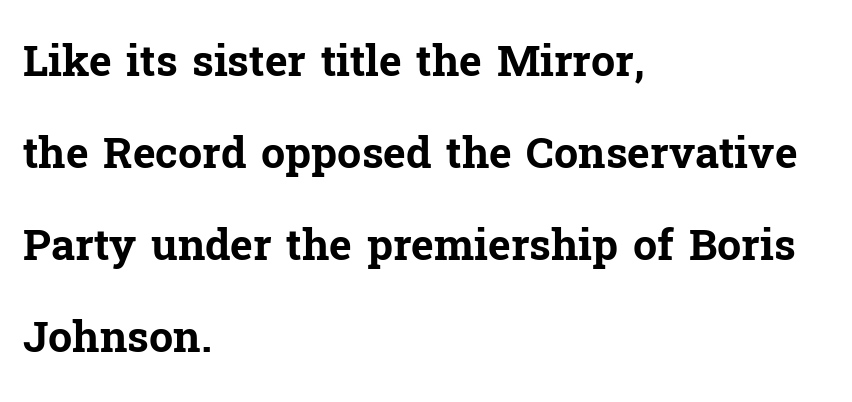
Successive baselines arrive slowly, with a big drop between each. The face used here is seriffed, in the tradition of book romans. Set as a true bold cut, around the 700 mark. Style check: upright. Casual observation: everything's shoved over to the left.
